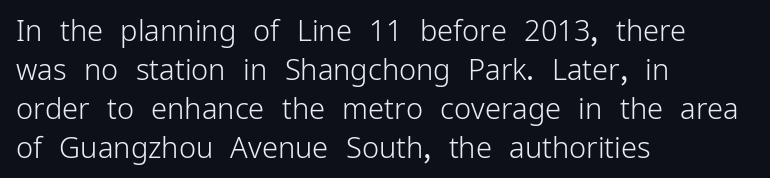
{"serif": "no", "italic": "no", "bold": "no", "weight": "light", "width": "normal", "stroke_contrast": "low", "x_height": "medium", "monospaced": "no", "underline": "no", "align": "left", "line_spacing": "normal", "line_spacing_ratio": 1.34, "letter_spacing": "normal", "letter_spacing_em": 0.0, "glyph_px": 29}
